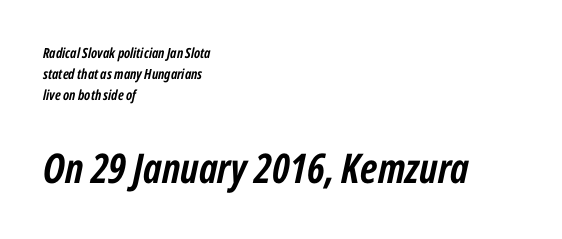
{"italic": "yes", "lean": "right", "slant_degrees": 12, "bold": "yes", "weight": "semibold", "width": "condensed", "stroke_contrast": "low", "x_height": "medium", "monospaced": "no", "underline": "no", "align": "left", "line_spacing": "normal", "line_spacing_ratio": 1.5, "letter_spacing": "normal", "letter_spacing_em": 0.0, "larger_block": "second", "size_ratio": 2.93, "glyph_px": 41}
